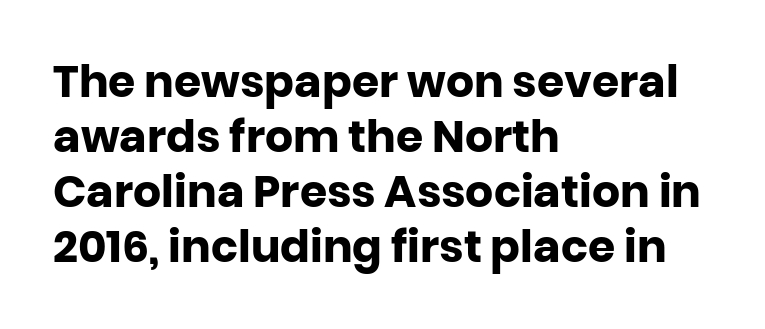
The image shows 44 px heavy sans-serif type, upright; set left-aligned, normal line spacing (1.25x), normal letter spacing, not underlined; low stroke contrast and a large x-height.
